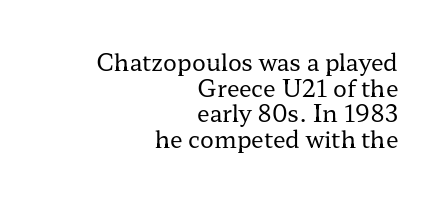
The image shows 23 px text type, upright; set right-aligned, tight line spacing (1.11x), normal letter spacing, not underlined.
